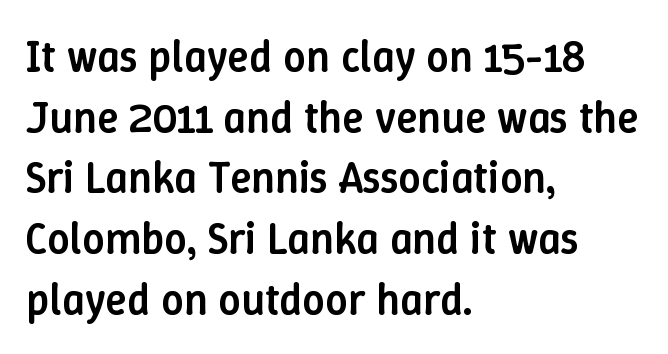
{"italic": "no", "bold": "semi", "weight": "semibold", "width": "normal", "stroke_contrast": "low", "x_height": "medium", "monospaced": "no", "underline": "no", "align": "left", "line_spacing": "normal", "line_spacing_ratio": 1.38, "letter_spacing": "normal", "letter_spacing_em": 0.0, "glyph_px": 44}
